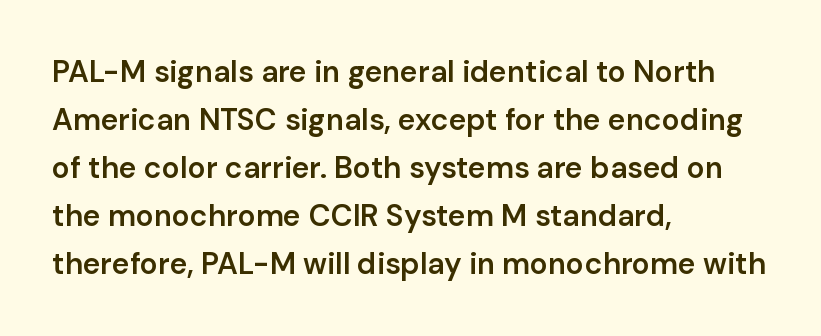
Q: Is the text bold? A: Semi-bold.
Q: Is the text italic (slanted)? A: No, it is upright.
Q: Is the typeface a serif or a sans-serif typeface? A: Sans-serif.
Q: Is the text underlined? A: No.
Q: How is the paragraph aligned? A: Left-aligned.
Q: Is the spacing between letters normal or unusually wide? A: Normal.
Q: Is the spacing between lines tight, normal or loose? A: Normal.
Q: Width (condensed, normal, or wide)? A: Normal.
Q: Stroke contrast? A: Low.
Q: x-height? A: Medium.
Q: Monospaced? A: No.
